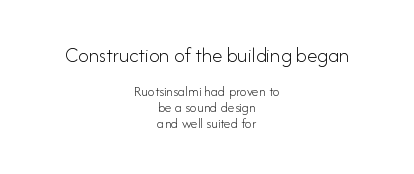
Q: Is the text bold? A: No.
Q: Is the text italic (slanted)? A: No, it is upright.
Q: Is the text underlined? A: No.
Q: How is the paragraph aligned? A: Centered.
Q: Is the spacing between letters normal or unusually wide? A: Normal.
Q: Is the spacing between lines tight, normal or loose? A: Tight.
Q: Which block of text is set in a larger size, the first (top) or the second (bottom)? A: The first (top) one.
